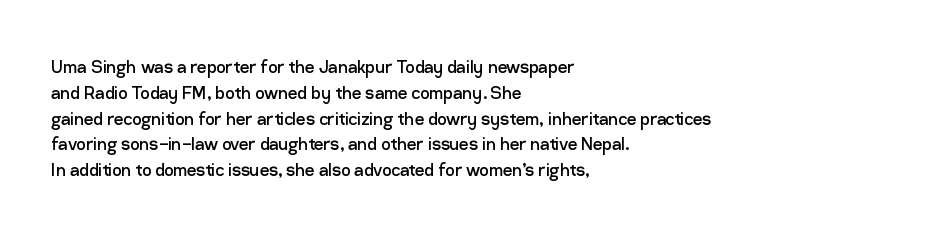
Visually the block forms a straight wall on the left and a jagged coastline on the right. This sample uses plain, unmodified letter spacing. The face looks like a standard text weight, possibly lighter. Check under the words: just untouched page. Does the lettering tilt? It doesn't — this is upright.
